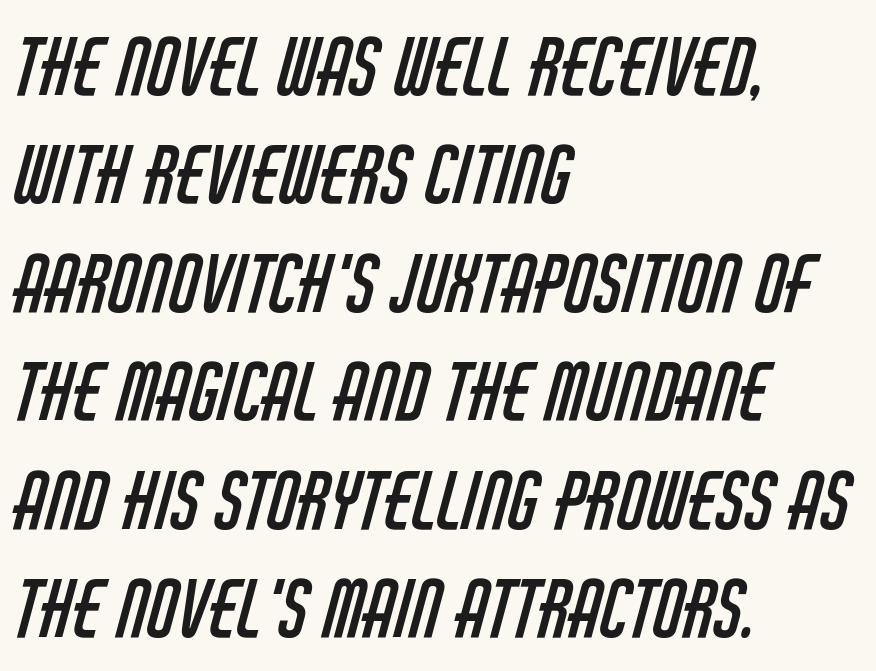
The image shows 78 px regular-weight, condensed sans-serif type; set left-aligned, normal line spacing (1.39x), normal letter spacing, not underlined; low stroke contrast and a large x-height.
